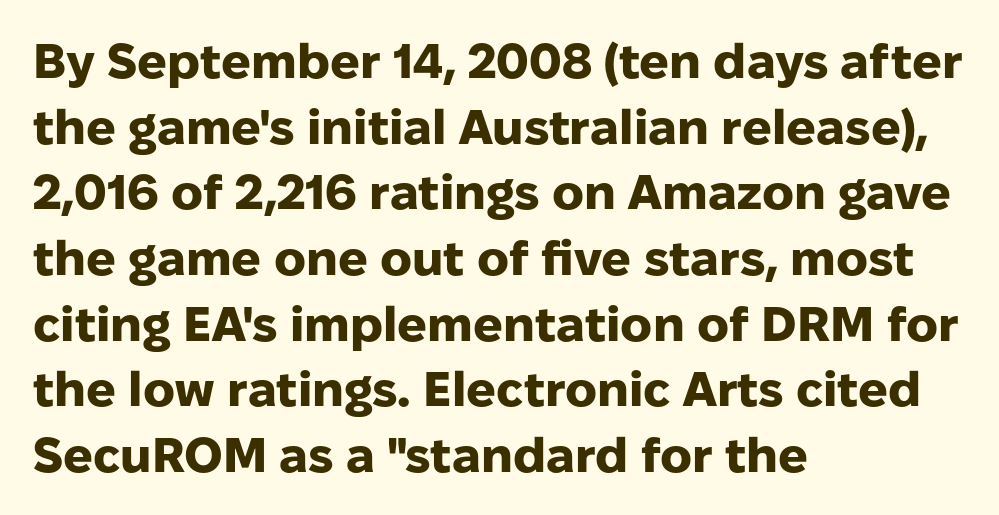
{"serif": "no", "italic": "no", "bold": "yes", "weight": "heavy", "width": "normal", "stroke_contrast": "low", "x_height": "medium", "monospaced": "no", "underline": "no", "align": "left", "line_spacing": "normal", "line_spacing_ratio": 1.34, "letter_spacing": "normal", "letter_spacing_em": 0.0, "glyph_px": 49}
